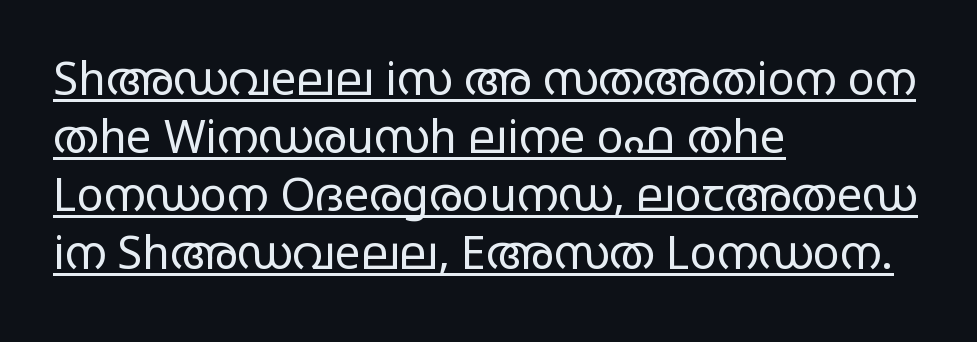
{"serif": "no", "italic": "no", "bold": "no", "weight": "regular", "width": "wide", "stroke_contrast": "low", "x_height": "large", "monospaced": "no", "underline": "yes", "align": "left", "line_spacing": "normal", "line_spacing_ratio": 1.29, "letter_spacing": "normal", "letter_spacing_em": 0.0, "glyph_px": 45}
